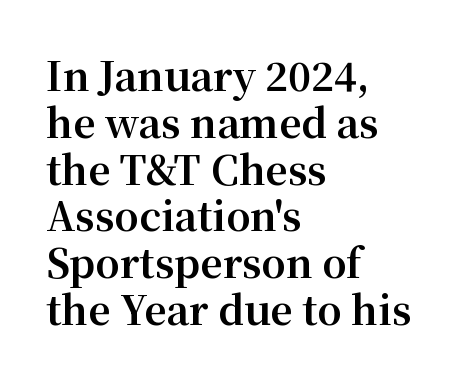
In terms of letterform style, serifs are clearly present. Nobody touched the tracking dial on this one. Caption: multi-line text, flush left, ragged right. Clear beneath every line of the passage. Proportional: the letters do not fall into vertical columns.
